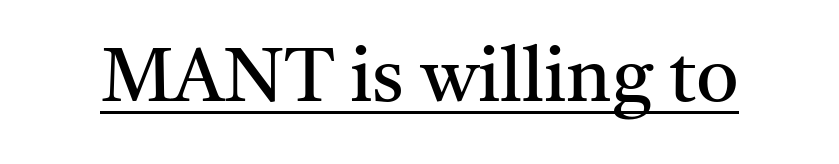
{"serif": "yes", "italic": "no", "bold": "no", "weight": "regular", "width": "normal", "stroke_contrast": "medium", "x_height": "medium", "monospaced": "no", "underline": "yes", "letter_spacing": "normal", "letter_spacing_em": 0.0, "glyph_px": 75}
